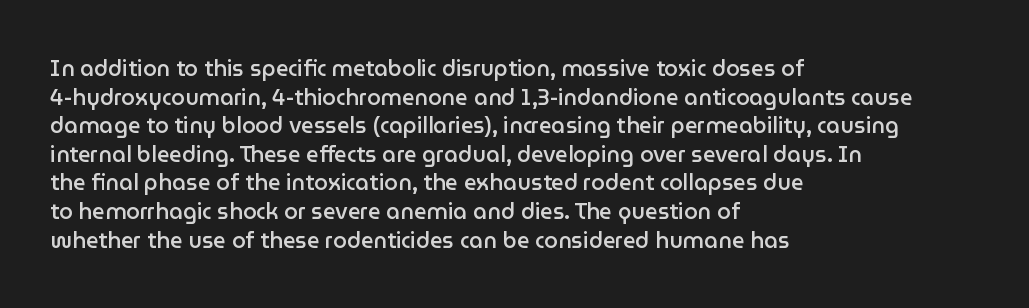
Q: Is the text bold? A: Semi-bold.
Q: Is the text italic (slanted)? A: No, it is upright.
Q: Is the text underlined? A: No.
Q: How is the paragraph aligned? A: Left-aligned.
Q: Is the spacing between letters normal or unusually wide? A: Normal.
Q: Is the spacing between lines tight, normal or loose? A: Normal.
